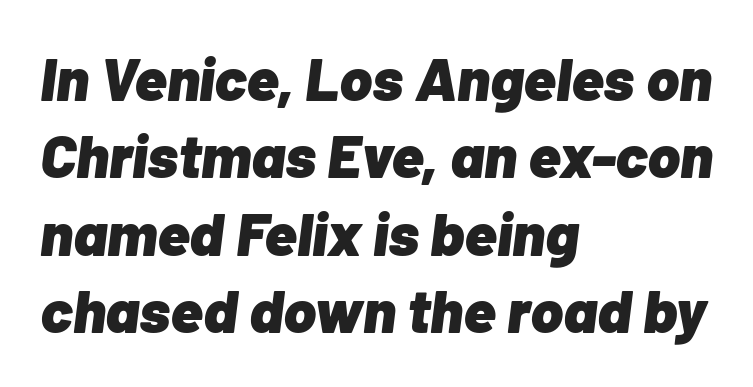
{"italic": "yes", "lean": "right", "slant_degrees": 7, "bold": "yes", "weight": "heavy", "width": "normal", "stroke_contrast": "low", "x_height": "medium", "monospaced": "no", "underline": "no", "align": "left", "line_spacing": "normal", "line_spacing_ratio": 1.27, "letter_spacing": "normal", "letter_spacing_em": 0.0, "glyph_px": 61}
